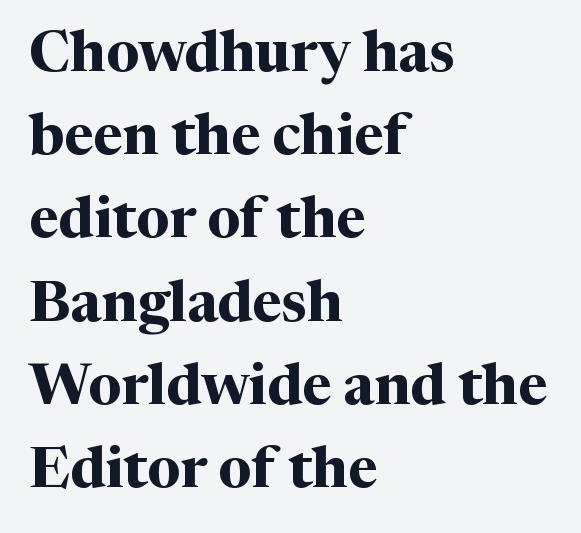
Q: Is the text bold? A: Yes.
Q: Is the text italic (slanted)? A: No, it is upright.
Q: Is the typeface a serif or a sans-serif typeface? A: Serif.
Q: Is the text underlined? A: No.
Q: How is the paragraph aligned? A: Left-aligned.
Q: Is the spacing between letters normal or unusually wide? A: Normal.
Q: Is the spacing between lines tight, normal or loose? A: Normal.
Q: Width (condensed, normal, or wide)? A: Normal.
Q: Stroke contrast? A: Medium.
Q: x-height? A: Medium.
Q: Monospaced? A: No.
